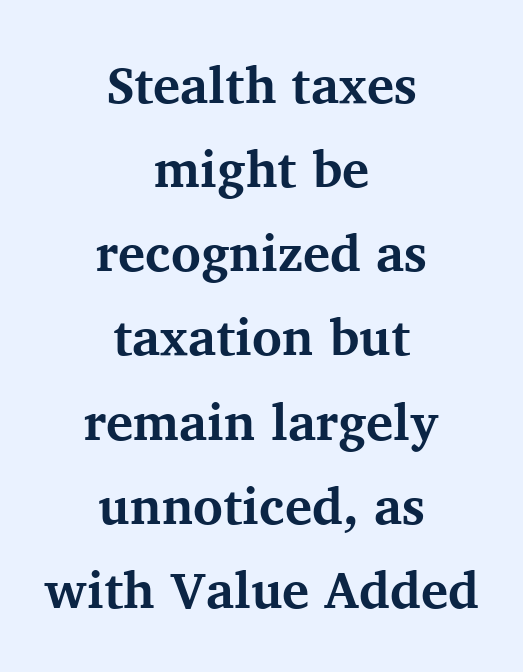
{"serif": "yes", "italic": "no", "bold": "yes", "weight": "bold", "width": "normal", "stroke_contrast": "medium", "x_height": "medium", "monospaced": "no", "underline": "no", "align": "center", "line_spacing": "normal", "line_spacing_ratio": 1.65, "letter_spacing": "normal", "letter_spacing_em": 0.0, "glyph_px": 51}
